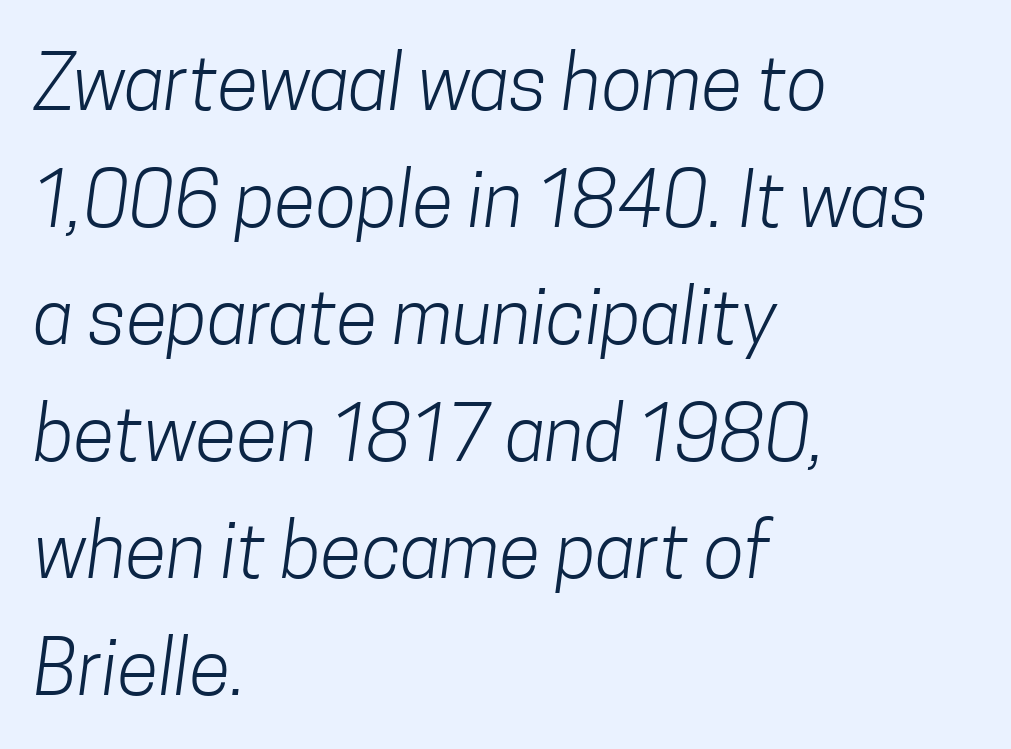
{"serif": "no", "bold": "no", "weight": "light", "width": "condensed", "stroke_contrast": "low", "x_height": "medium", "monospaced": "no", "underline": "no", "align": "left", "line_spacing": "normal", "line_spacing_ratio": 1.54, "letter_spacing": "normal", "letter_spacing_em": 0.0, "glyph_px": 76}
